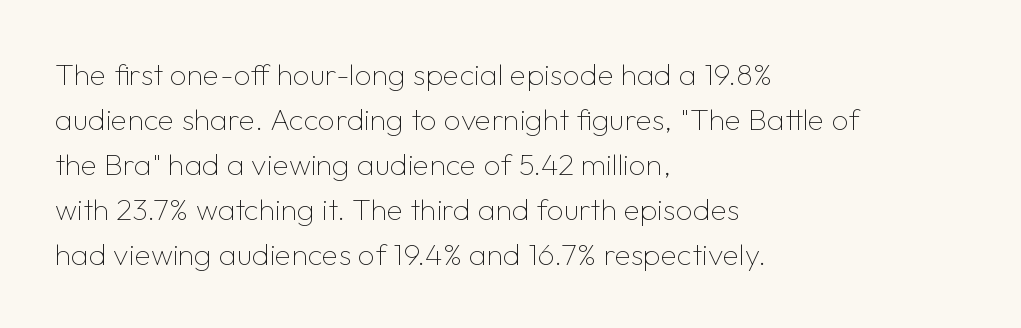
Q: Is the text bold? A: No.
Q: Is the text italic (slanted)? A: No, it is upright.
Q: Is the typeface a serif or a sans-serif typeface? A: Sans-serif.
Q: Is the text underlined? A: No.
Q: How is the paragraph aligned? A: Left-aligned.
Q: Is the spacing between letters normal or unusually wide? A: Normal.
Q: Is the spacing between lines tight, normal or loose? A: Normal.
Q: Width (condensed, normal, or wide)? A: Normal.
Q: Stroke contrast? A: Low.
Q: x-height? A: Medium.
Q: Monospaced? A: No.
